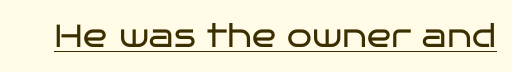
Italic: no, the glyphs are upright roman. Compared with a typical body face, this is equally light or lighter still. Compared with undecorated copy, this sample adds a rule below the words. Think of a printed novel: that variable character pitch is what you see here. Each letter's strokes conclude bluntly, with no projecting serifs.
